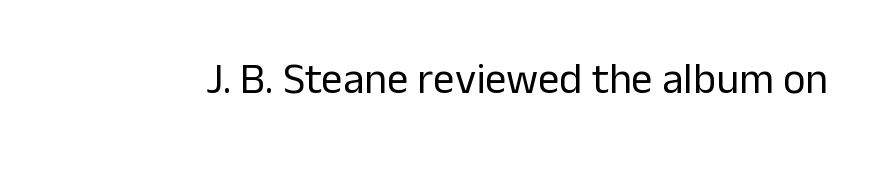
The glyphs in this specimen are sans serif. This is roman type, the default non-slanted kind. Stems and bowls with no extra thickness — not bold. Honestly, the letter spacing is just normal — you wouldn't notice it. The face used here is proportionally spaced, like ordinary book or web type.
